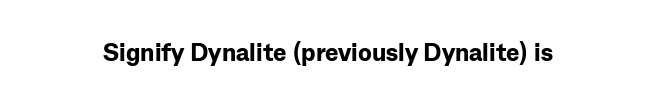
Q: Is the text bold? A: Yes.
Q: Is the text italic (slanted)? A: No, it is upright.
Q: Is the text underlined? A: No.
Q: Is the spacing between letters normal or unusually wide? A: Normal.
